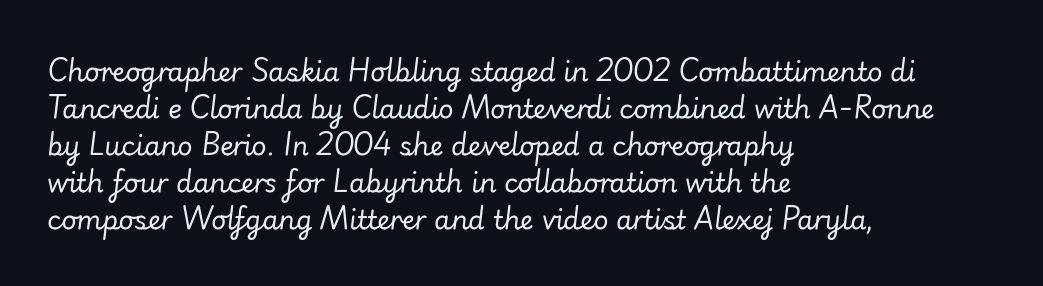
The image shows 26 px text type, italic (leaning right); set left-aligned, normal line spacing (1.42x), normal letter spacing, not underlined.
